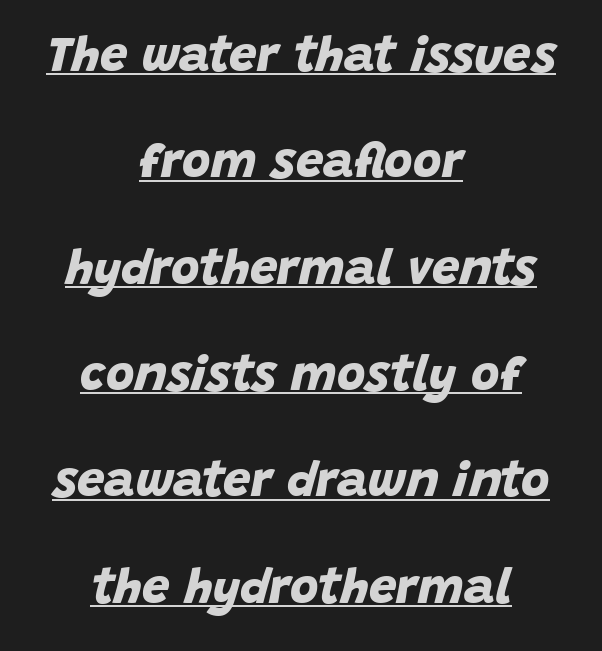
{"serif": "no", "bold": "yes", "weight": "bold", "width": "normal", "stroke_contrast": "low", "x_height": "large", "monospaced": "no", "underline": "yes", "align": "center", "line_spacing": "loose", "line_spacing_ratio": 2.17, "letter_spacing": "normal", "letter_spacing_em": 0.0, "glyph_px": 49}
